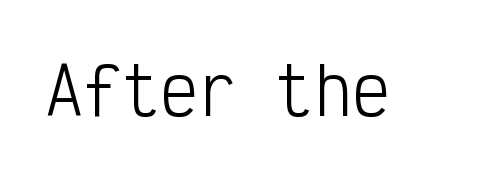
Q: Is the text bold? A: No.
Q: Is the text italic (slanted)? A: No, it is upright.
Q: Is the typeface a serif or a sans-serif typeface? A: Sans-serif.
Q: Is the text underlined? A: No.
Q: Is the spacing between letters normal or unusually wide? A: Normal.
Q: Width (condensed, normal, or wide)? A: Condensed.
Q: Stroke contrast? A: Low.
Q: x-height? A: Medium.
Q: Monospaced? A: Yes.
